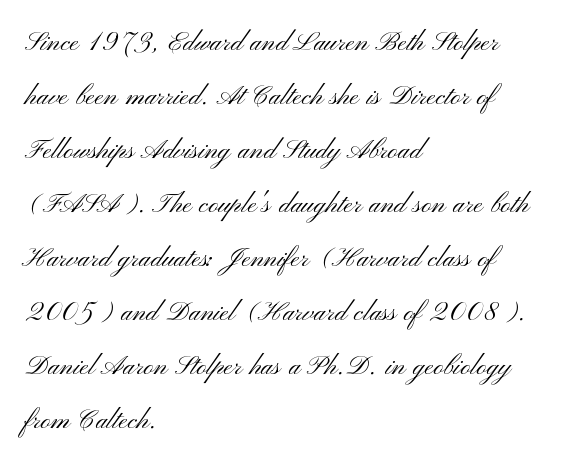
Q: Is the text bold? A: No.
Q: Is the text italic (slanted)? A: Yes.
Q: Is the typeface a serif or a sans-serif typeface? A: Sans-serif.
Q: Is the text underlined? A: No.
Q: How is the paragraph aligned? A: Left-aligned.
Q: Is the spacing between letters normal or unusually wide? A: Normal.
Q: Is the spacing between lines tight, normal or loose? A: Normal.
Q: Width (condensed, normal, or wide)? A: Wide.
Q: Stroke contrast? A: Medium.
Q: x-height? A: Small.
Q: Monospaced? A: No.
